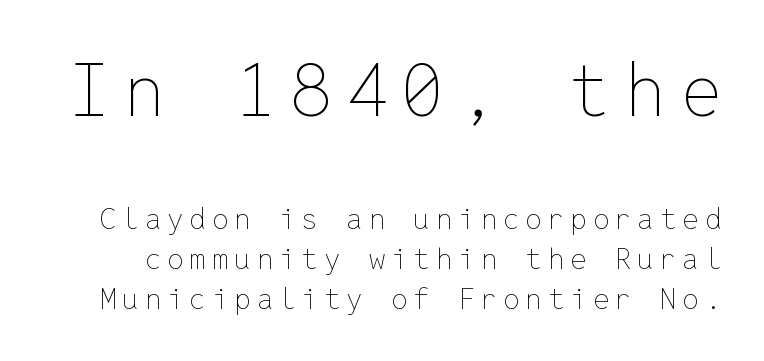
Q: Is the text bold? A: No.
Q: Is the text italic (slanted)? A: No, it is upright.
Q: Is the text underlined? A: No.
Q: Is the spacing between letters normal or unusually wide? A: Unusually wide.
Q: Is the spacing between lines tight, normal or loose? A: Normal.
Q: Which block of text is set in a larger size, the first (top) or the second (bottom)? A: The first (top) one.
Q: Width (condensed, normal, or wide)? A: Normal.
Q: Stroke contrast? A: Low.
Q: x-height? A: Medium.
Q: Monospaced? A: Yes.
